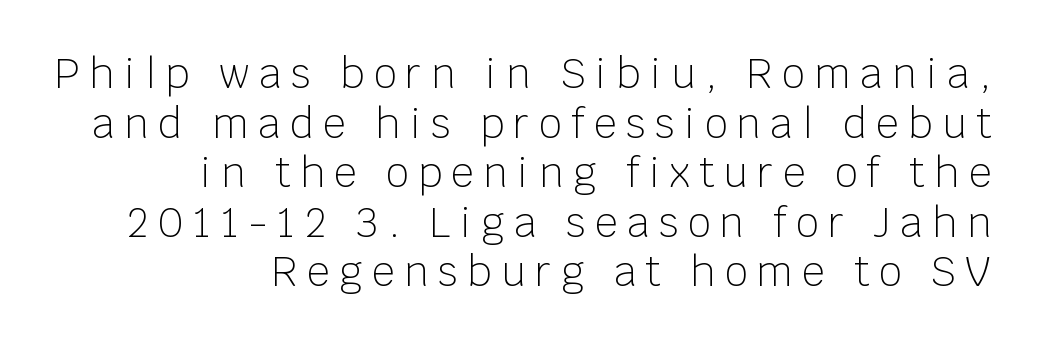
The image shows 40 px light sans-serif type, upright; set right-aligned, line spacing 1.24x, unusually wide letter spacing (+0.24 em), not underlined; low stroke contrast and a large x-height.
